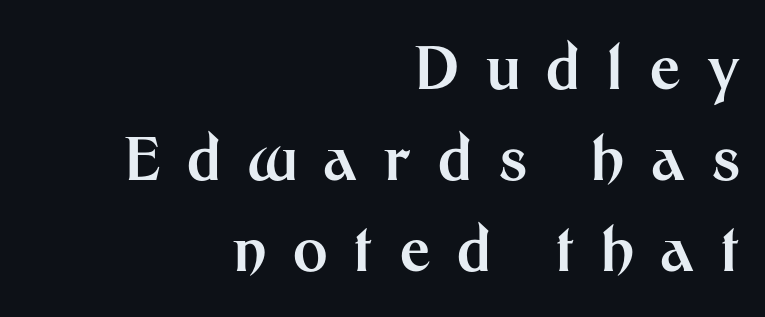
The image shows 59 px bold sans-serif type, upright; set right-aligned, normal line spacing (1.54x), unusually wide letter spacing (+0.45 em), not underlined; medium stroke contrast and a medium x-height.
